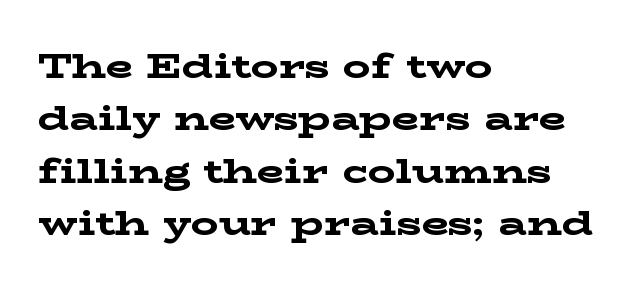
The lettering stays uniformly vertical, giving the passage a roman look. Short note: letters normally spaced. Beneath every word, the page is bare. Evenly set lines give the paragraph a standard silhouette. The passage is arranged the way most books set body copy — flush left.
